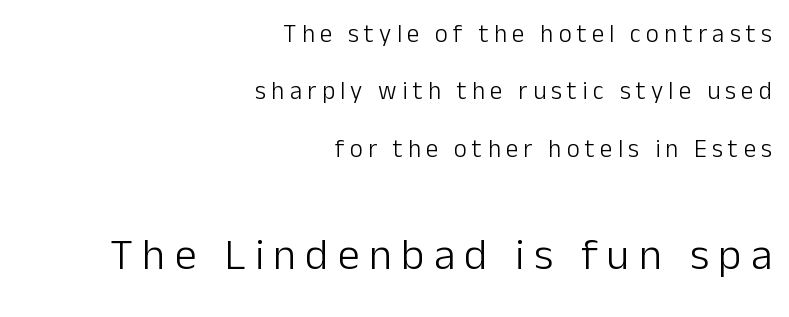
The image shows 44 px light sans-serif type, upright; set right-aligned, loose line spacing (2.3x), unusually wide letter spacing (+0.21 em), not underlined; the second (bottom) block is 1.76x larger; low stroke contrast and a medium x-height.
